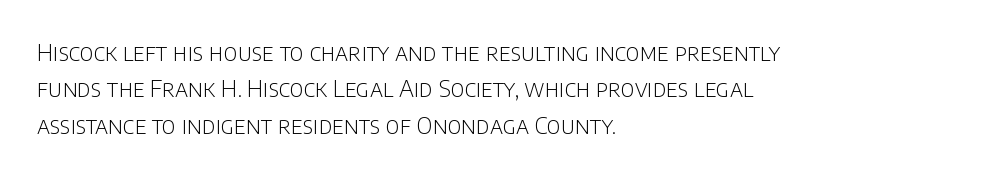
Q: Is the text bold? A: No.
Q: Is the text italic (slanted)? A: No, it is upright.
Q: Is the text underlined? A: No.
Q: How is the paragraph aligned? A: Left-aligned.
Q: Is the spacing between letters normal or unusually wide? A: Normal.
Q: Is the spacing between lines tight, normal or loose? A: Normal.
